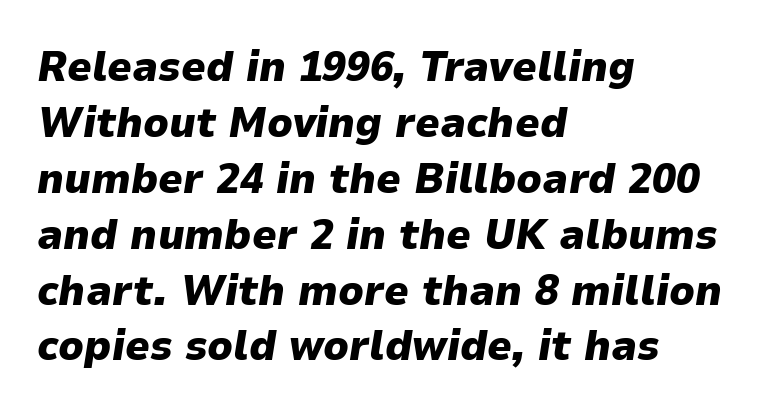
The image shows 43 px heavy type, italic (leaning right); set left-aligned, normal line spacing (1.3x), normal letter spacing, not underlined; low stroke contrast and a medium x-height.
